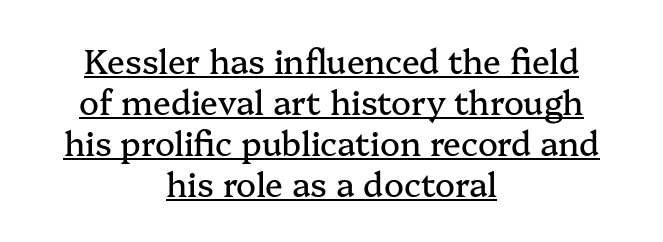
Q: Is the text italic (slanted)? A: No, it is upright.
Q: Is the typeface a serif or a sans-serif typeface? A: Serif.
Q: Is the text underlined? A: Yes.
Q: How is the paragraph aligned? A: Centered.
Q: Is the spacing between letters normal or unusually wide? A: Normal.
Q: Width (condensed, normal, or wide)? A: Normal.
Q: Stroke contrast? A: Medium.
Q: x-height? A: Medium.
Q: Monospaced? A: No.
